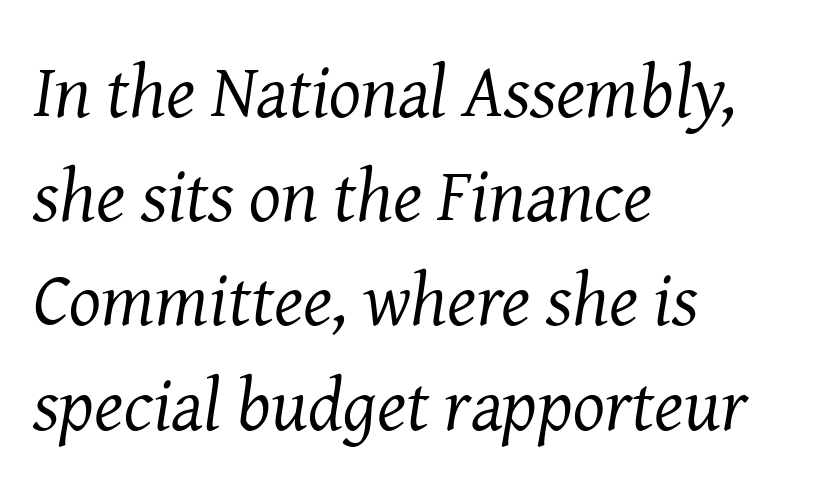
{"serif": "yes", "italic": "yes", "lean": "right", "slant_degrees": 8, "bold": "no", "weight": "regular", "width": "normal", "stroke_contrast": "medium", "x_height": "medium", "monospaced": "no", "underline": "no", "align": "left", "line_spacing": "normal", "line_spacing_ratio": 1.39, "letter_spacing": "normal", "letter_spacing_em": 0.0, "glyph_px": 75}
